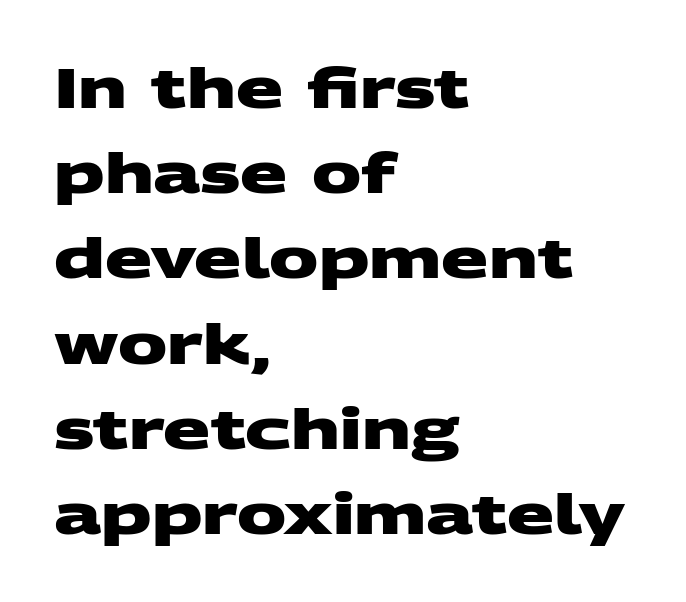
The string is rendered with underlining switched off. These lines are rendered in a variable-pitch font. The text block is weighted toward the left margin, trailing off unevenly rightward. What stands out about the letter spacing? Nothing — it is the standard amount.
